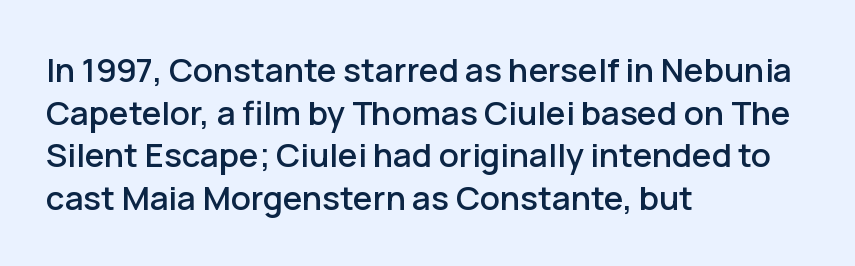
The image shows 33 px sans-serif type, upright; set left-aligned, normal line spacing (1.29x), normal letter spacing, not underlined; low stroke contrast and a medium x-height.
